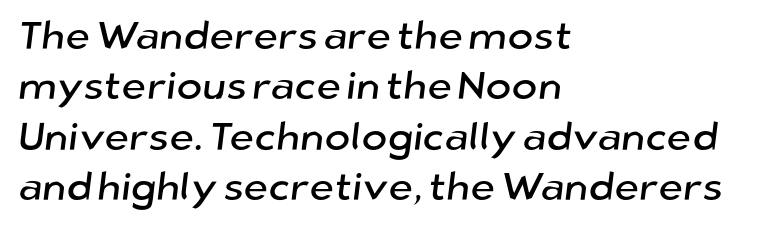
Observe the absence of serifs on each vertical stroke in this sample. Honestly, there is no underline to notice here at all. Alignment: flush left. The block of text has a typical density, with ordinary space between rows. Varying glyph widths throughout — classic text-font behaviour.
